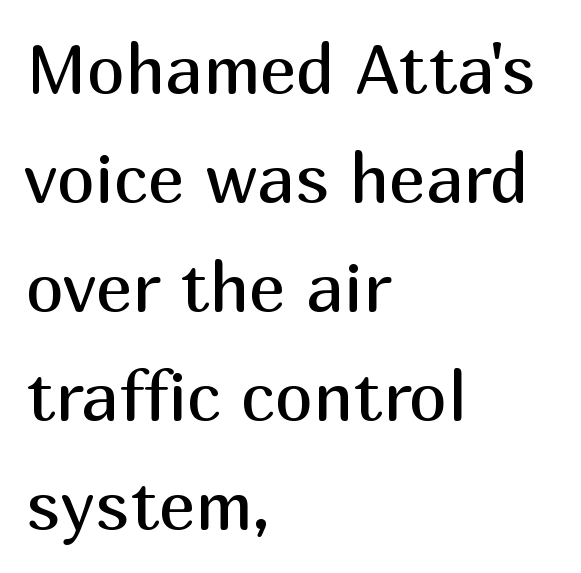
Q: Is the text bold? A: No.
Q: Is the text italic (slanted)? A: No, it is upright.
Q: Is the typeface a serif or a sans-serif typeface? A: Sans-serif.
Q: Is the text underlined? A: No.
Q: How is the paragraph aligned? A: Left-aligned.
Q: Is the spacing between letters normal or unusually wide? A: Normal.
Q: Is the spacing between lines tight, normal or loose? A: Normal.
Q: Width (condensed, normal, or wide)? A: Normal.
Q: Stroke contrast? A: Medium.
Q: x-height? A: Medium.
Q: Monospaced? A: No.
